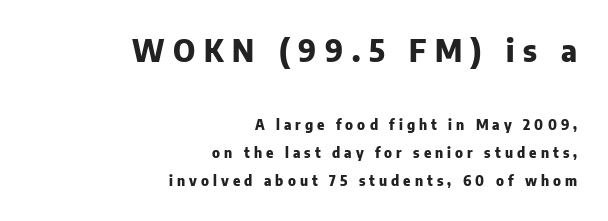
{"serif": "no", "italic": "no", "bold": "yes", "weight": "heavy", "width": "normal", "stroke_contrast": "low", "x_height": "medium", "monospaced": "no", "underline": "no", "align": "right", "line_spacing": "loose", "line_spacing_ratio": 2.0, "letter_spacing": "wide", "letter_spacing_em": 0.29, "larger_block": "first", "size_ratio": 2.14, "glyph_px": 30}
